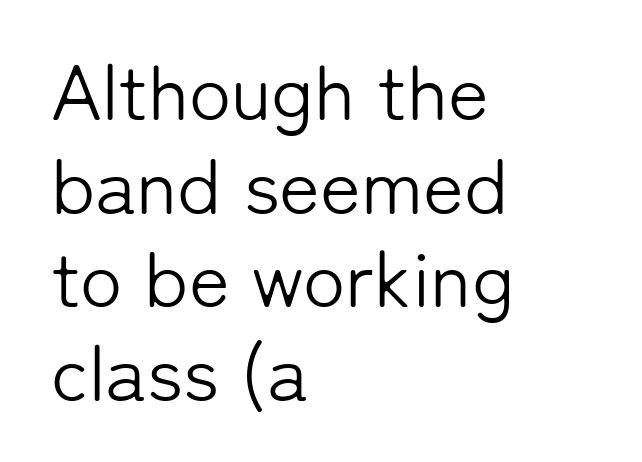
The image shows 78 px light sans-serif type, upright; set left-aligned, line spacing 1.2x, normal letter spacing, not underlined; low stroke contrast and a medium x-height.
